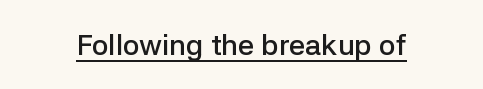
{"serif": "no", "italic": "no", "bold": "semi", "weight": "semibold", "width": "normal", "stroke_contrast": "low", "x_height": "medium", "monospaced": "no", "underline": "yes", "letter_spacing": "normal", "letter_spacing_em": 0.0, "glyph_px": 29}
